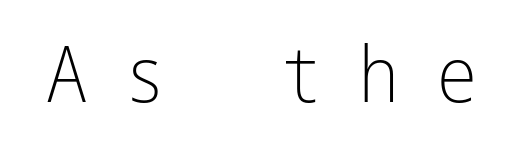
Q: Is the text bold? A: No.
Q: Is the text italic (slanted)? A: No, it is upright.
Q: Is the typeface a serif or a sans-serif typeface? A: Sans-serif.
Q: Is the text underlined? A: No.
Q: Is the spacing between letters normal or unusually wide? A: Unusually wide.
Q: Width (condensed, normal, or wide)? A: Condensed.
Q: Stroke contrast? A: Low.
Q: x-height? A: Medium.
